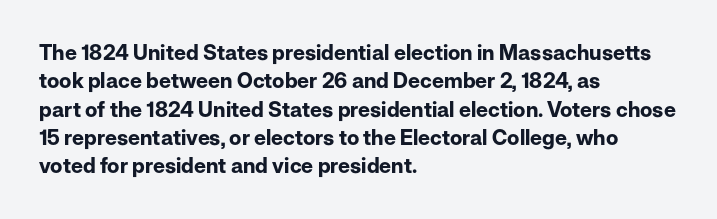
The image shows 21 px bold type, upright; set left-aligned, normal line spacing (1.35x), normal letter spacing, not underlined.
